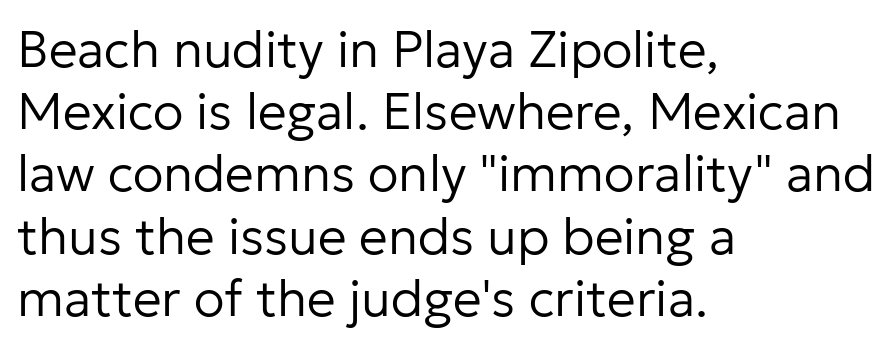
Q: Is the text bold? A: No.
Q: Is the text italic (slanted)? A: No, it is upright.
Q: Is the typeface a serif or a sans-serif typeface? A: Sans-serif.
Q: Is the text underlined? A: No.
Q: How is the paragraph aligned? A: Left-aligned.
Q: Is the spacing between letters normal or unusually wide? A: Normal.
Q: Width (condensed, normal, or wide)? A: Normal.
Q: Stroke contrast? A: Low.
Q: x-height? A: Medium.
Q: Monospaced? A: No.
